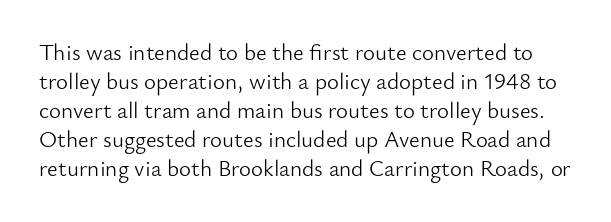
Q: Is the text bold? A: No.
Q: Is the text italic (slanted)? A: No, it is upright.
Q: Is the text underlined? A: No.
Q: Is the spacing between letters normal or unusually wide? A: Normal.
Q: Is the spacing between lines tight, normal or loose? A: Normal.
